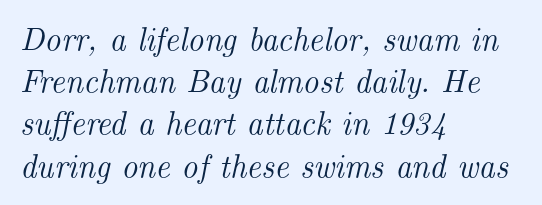
{"serif": "yes", "italic": "yes", "lean": "right", "slant_degrees": 14, "width": "normal", "stroke_contrast": "medium", "x_height": "small", "monospaced": "no", "underline": "no", "align": "left", "line_spacing": "normal", "line_spacing_ratio": 1.32, "letter_spacing": "normal", "letter_spacing_em": 0.0, "glyph_px": 32}
